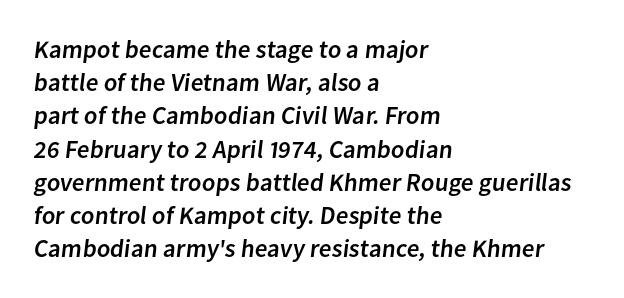
Q: Is the text underlined? A: No.
Q: How is the paragraph aligned? A: Left-aligned.
Q: Is the spacing between letters normal or unusually wide? A: Normal.
Q: Is the spacing between lines tight, normal or loose? A: Normal.
